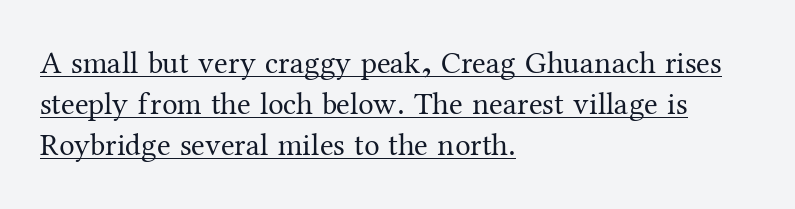
{"serif": "yes", "italic": "no", "bold": "no", "weight": "regular", "width": "normal", "stroke_contrast": "medium", "x_height": "medium", "monospaced": "no", "underline": "yes", "align": "left", "line_spacing": "normal", "line_spacing_ratio": 1.33, "letter_spacing": "normal", "letter_spacing_em": 0.0, "glyph_px": 31}
